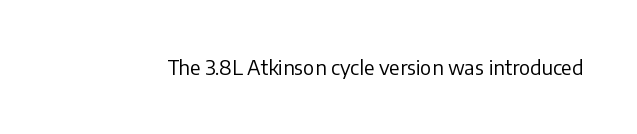
Q: Is the text bold? A: No.
Q: Is the text italic (slanted)? A: No, it is upright.
Q: Is the text underlined? A: No.
Q: Is the spacing between letters normal or unusually wide? A: Normal.
